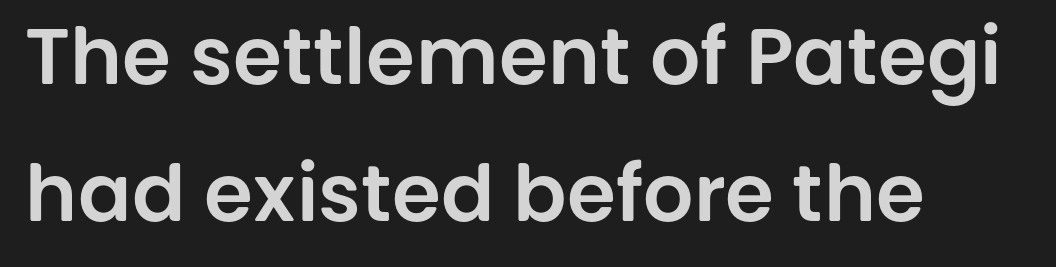
{"serif": "no", "italic": "no", "width": "normal", "stroke_contrast": "low", "x_height": "large", "monospaced": "no", "underline": "no", "align": "left", "line_spacing_ratio": 1.73, "letter_spacing": "normal", "letter_spacing_em": 0.0, "glyph_px": 79}
